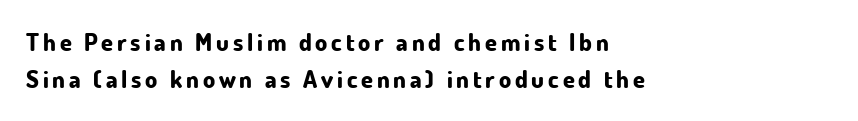
Q: Is the text bold? A: Yes.
Q: Is the text italic (slanted)? A: No, it is upright.
Q: Is the text underlined? A: No.
Q: How is the paragraph aligned? A: Left-aligned.
Q: Is the spacing between lines tight, normal or loose? A: Normal.
